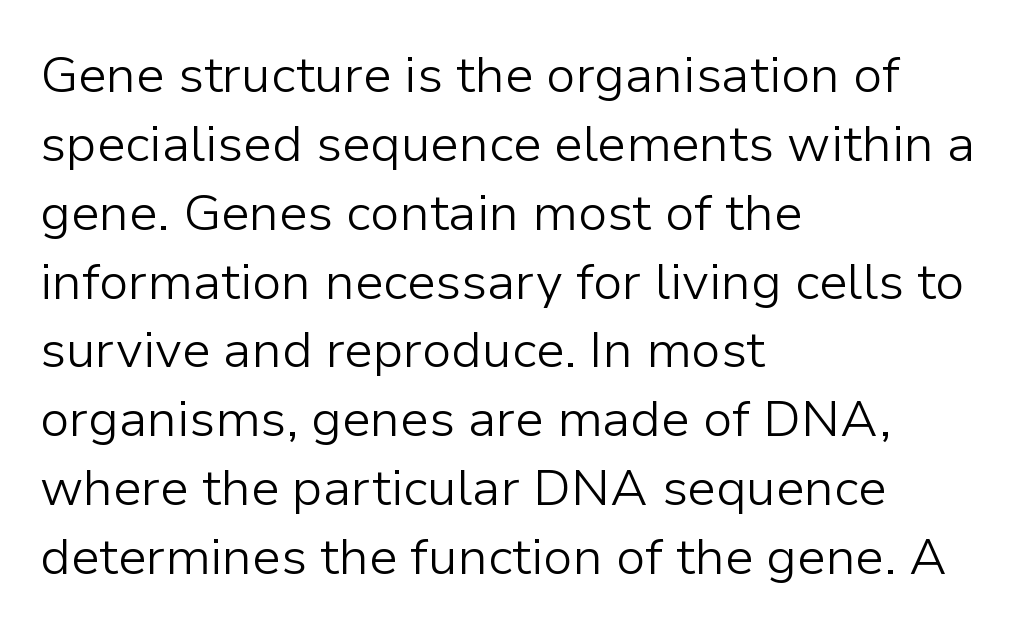
The image shows 51 px light sans-serif type, upright; set left-aligned, normal line spacing (1.35x), normal letter spacing, not underlined; low stroke contrast and a medium x-height.
